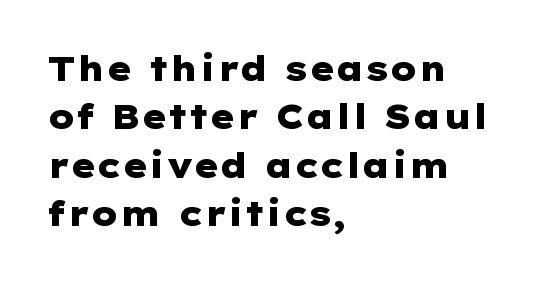
The image shows 34 px heavy, wide sans-serif type, upright; set left-aligned, normal line spacing (1.42x), normal letter spacing, not underlined; low stroke contrast and a medium x-height.
